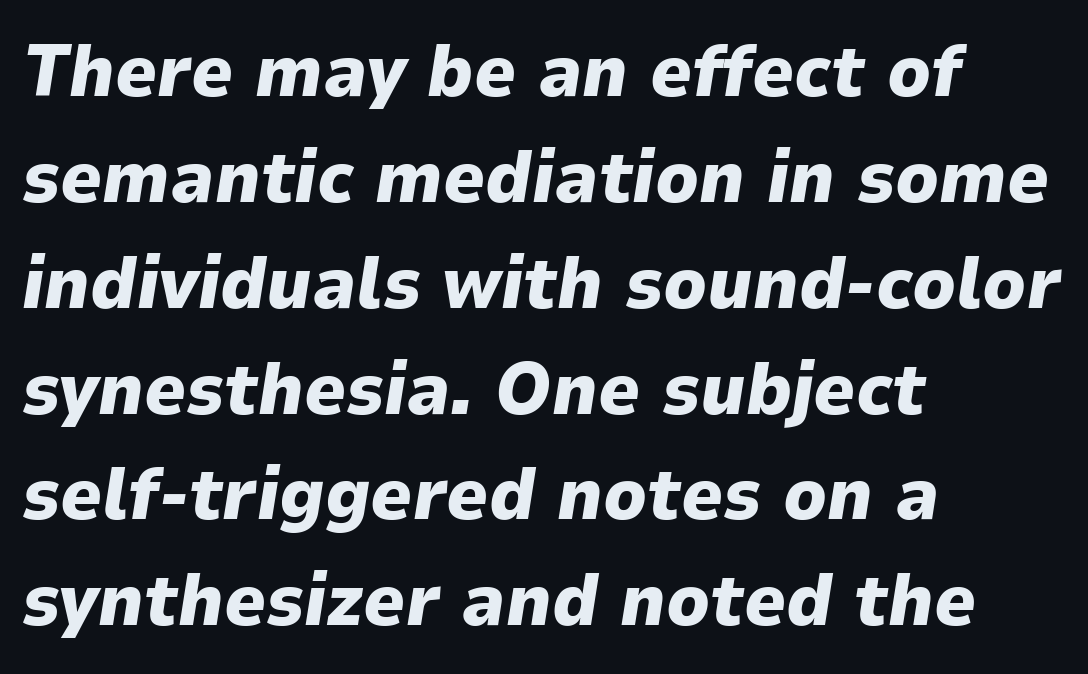
Q: Is the text bold? A: Yes.
Q: Is the text italic (slanted)? A: Yes, it leans right by about 9 degrees.
Q: Is the text underlined? A: No.
Q: How is the paragraph aligned? A: Left-aligned.
Q: Is the spacing between letters normal or unusually wide? A: Normal.
Q: Is the spacing between lines tight, normal or loose? A: Normal.
Q: Width (condensed, normal, or wide)? A: Normal.
Q: Stroke contrast? A: Low.
Q: x-height? A: Medium.
Q: Monospaced? A: No.
